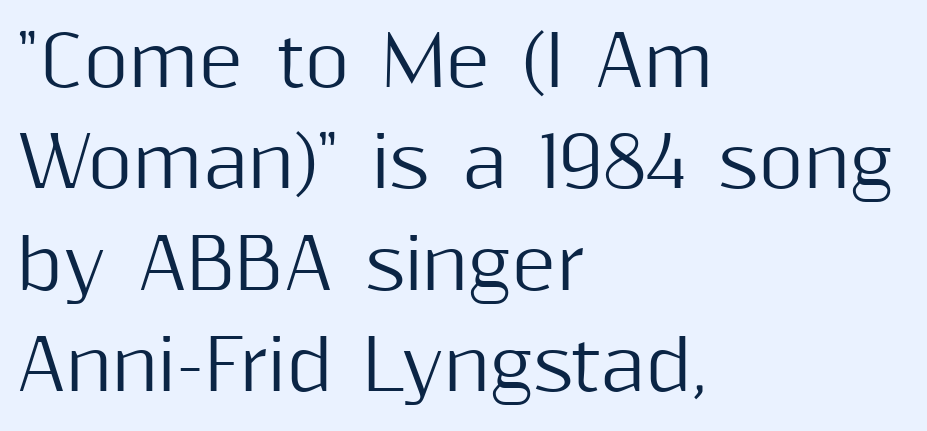
Q: Is the text italic (slanted)? A: No, it is upright.
Q: Is the typeface a serif or a sans-serif typeface? A: Sans-serif.
Q: Is the text underlined? A: No.
Q: How is the paragraph aligned? A: Left-aligned.
Q: Is the spacing between letters normal or unusually wide? A: Normal.
Q: Is the spacing between lines tight, normal or loose? A: Normal.
Q: Width (condensed, normal, or wide)? A: Normal.
Q: Stroke contrast? A: Medium.
Q: x-height? A: Medium.
Q: Monospaced? A: No.
